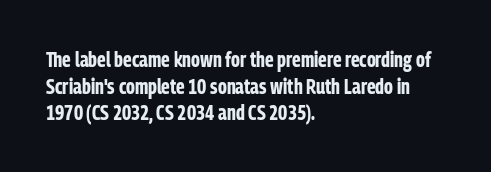
Honestly, the row spacing looks completely unremarkable. Posture: upright roman. Plenty of ink on the page — the face is bold. Typeset ragged right — the left edge is the straight one.
